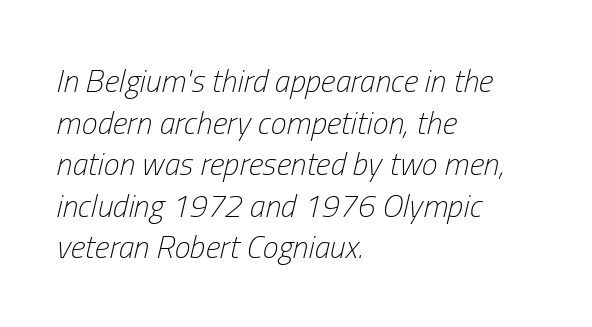
{"italic": "yes", "lean": "right", "slant_degrees": 13, "bold": "no", "weight": "light", "width": "condensed", "stroke_contrast": "low", "x_height": "medium", "monospaced": "no", "underline": "no", "align": "left", "line_spacing": "normal", "line_spacing_ratio": 1.3, "letter_spacing": "normal", "letter_spacing_em": 0.0, "glyph_px": 32}
